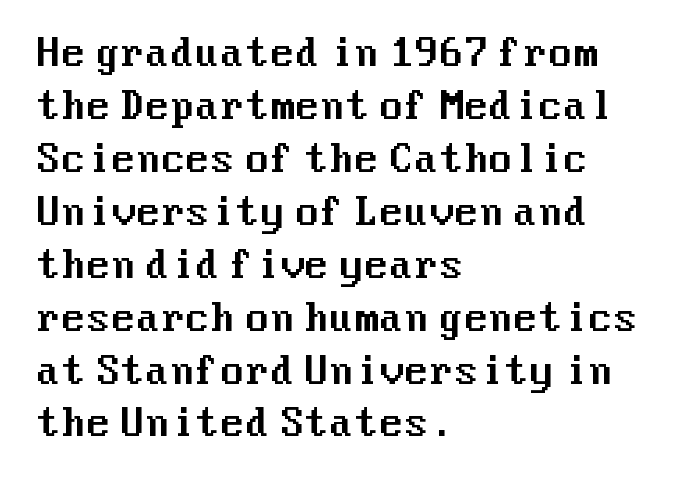
{"serif": "no", "italic": "no", "width": "normal", "stroke_contrast": "medium", "x_height": "medium", "underline": "no", "align": "left", "line_spacing": "normal", "line_spacing_ratio": 1.47, "letter_spacing": "normal", "letter_spacing_em": 0.0, "glyph_px": 36}
